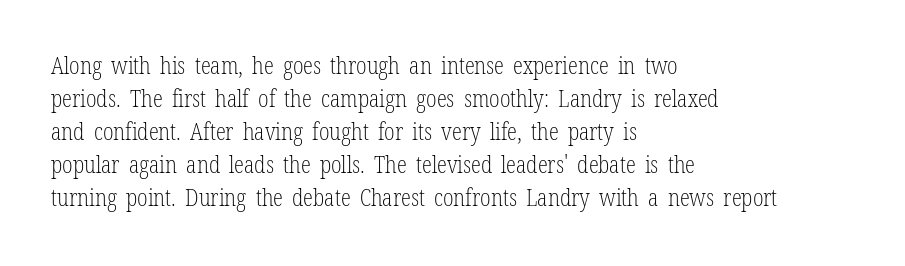
Q: Is the text bold? A: No.
Q: Is the text italic (slanted)? A: No, it is upright.
Q: Is the text underlined? A: No.
Q: How is the paragraph aligned? A: Left-aligned.
Q: Is the spacing between letters normal or unusually wide? A: Normal.
Q: Is the spacing between lines tight, normal or loose? A: Normal.
